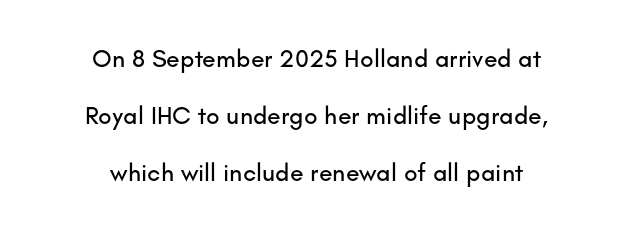
Q: Is the text italic (slanted)? A: No, it is upright.
Q: Is the text underlined? A: No.
Q: How is the paragraph aligned? A: Centered.
Q: Is the spacing between letters normal or unusually wide? A: Normal.
Q: Is the spacing between lines tight, normal or loose? A: Loose.
